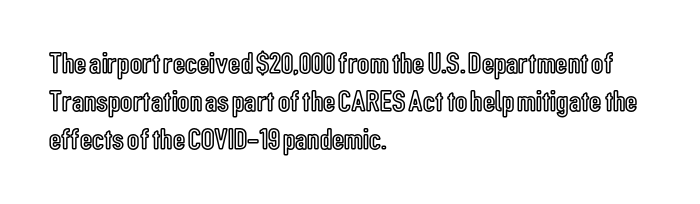
Q: Is the text italic (slanted)? A: No, it is upright.
Q: Is the text underlined? A: No.
Q: How is the paragraph aligned? A: Left-aligned.
Q: Is the spacing between letters normal or unusually wide? A: Normal.
Q: Is the spacing between lines tight, normal or loose? A: Normal.
Q: Width (condensed, normal, or wide)? A: Condensed.
Q: x-height? A: Medium.
Q: Monospaced? A: No.
